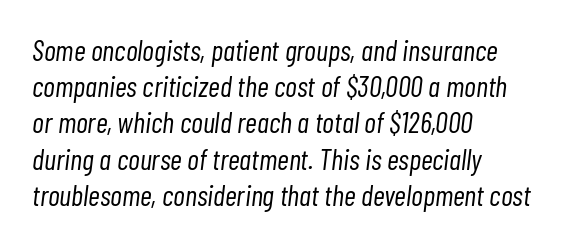
The image shows 29 px light, condensed type, italic (leaning right); set left-aligned, normal line spacing (1.25x), normal letter spacing, not underlined; low stroke contrast and a medium x-height.
